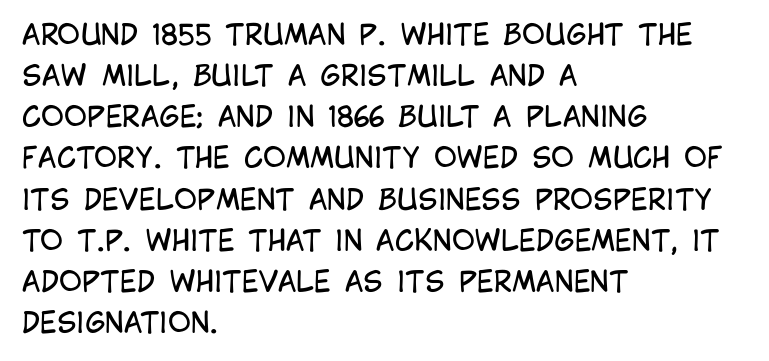
The image shows 28 px regular-weight, condensed sans-serif type, upright; set left-aligned, normal line spacing (1.47x), normal letter spacing, not underlined; low stroke contrast and a large x-height.
